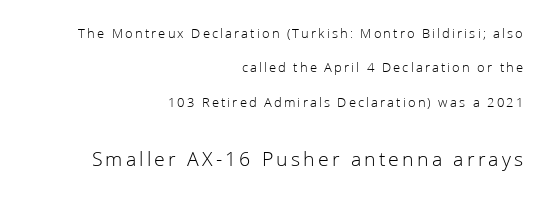
Ink coverage per letter is moderate at most. Quick note: interline space is abundant. Letters rest on an invisible, unmarked baseline. The letters stand straight up with perfectly vertical stems.
